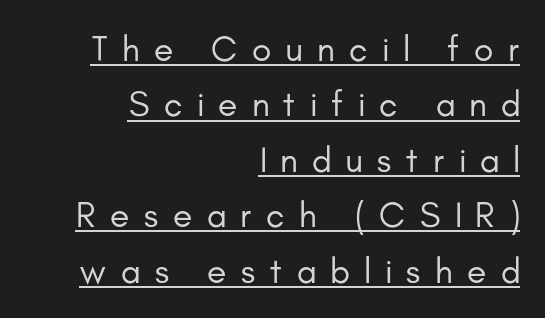
{"serif": "no", "italic": "no", "bold": "no", "weight": "regular", "width": "normal", "stroke_contrast": "low", "x_height": "small", "monospaced": "no", "underline": "yes", "align": "right", "line_spacing": "normal", "line_spacing_ratio": 1.54, "letter_spacing": "wide", "letter_spacing_em": 0.39, "glyph_px": 36}
